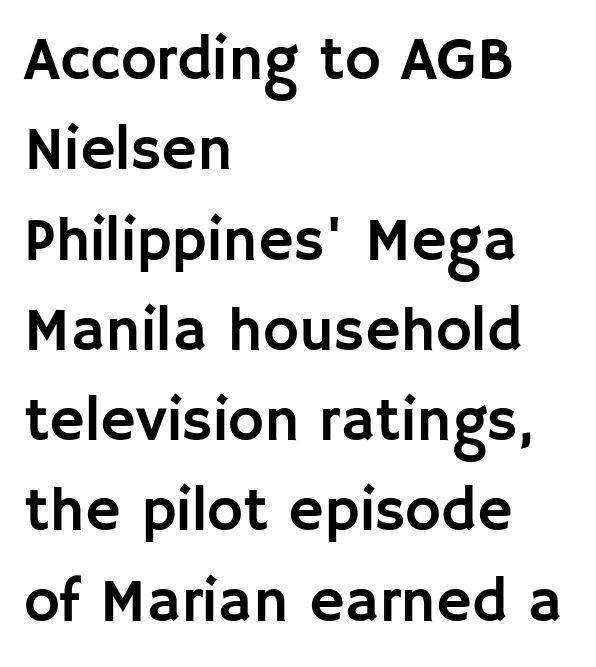
Q: Is the text italic (slanted)? A: No, it is upright.
Q: Is the typeface a serif or a sans-serif typeface? A: Sans-serif.
Q: Is the text underlined? A: No.
Q: How is the paragraph aligned? A: Left-aligned.
Q: Is the spacing between letters normal or unusually wide? A: Normal.
Q: Is the spacing between lines tight, normal or loose? A: Normal.
Q: Width (condensed, normal, or wide)? A: Normal.
Q: Stroke contrast? A: Low.
Q: x-height? A: Large.
Q: Monospaced? A: No.
